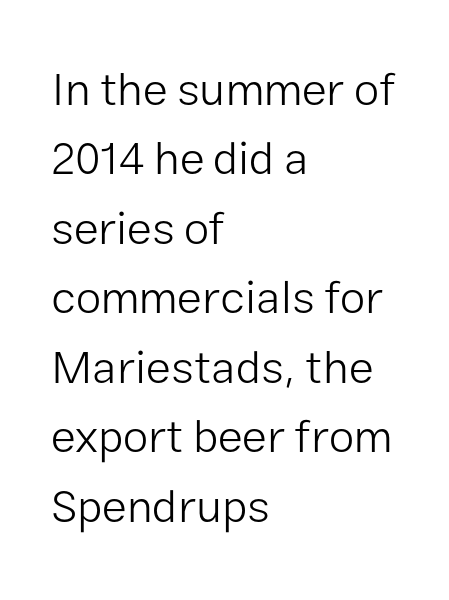
{"serif": "no", "italic": "no", "bold": "no", "weight": "light", "width": "normal", "stroke_contrast": "low", "x_height": "medium", "monospaced": "no", "underline": "no", "align": "left", "line_spacing": "normal", "line_spacing_ratio": 1.51, "letter_spacing": "normal", "letter_spacing_em": 0.0, "glyph_px": 46}
